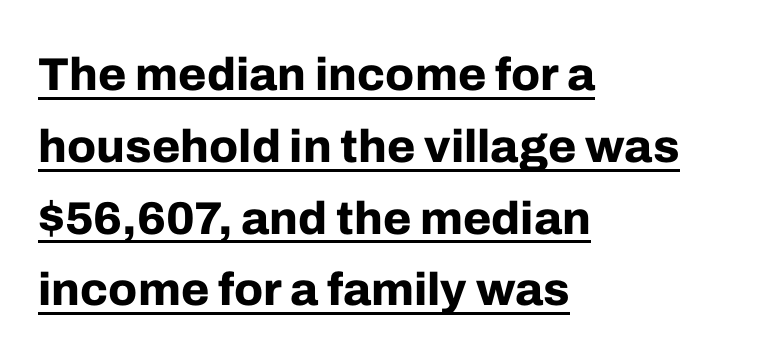
{"serif": "no", "italic": "no", "bold": "yes", "weight": "bold", "width": "normal", "stroke_contrast": "low", "x_height": "medium", "monospaced": "no", "underline": "yes", "align": "left", "line_spacing": "normal", "line_spacing_ratio": 1.56, "letter_spacing": "normal", "letter_spacing_em": 0.0, "glyph_px": 46}
